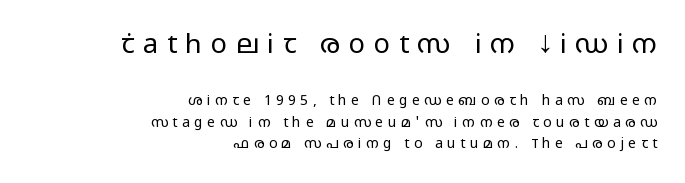
Q: Is the text bold? A: No.
Q: Is the text italic (slanted)? A: No, it is upright.
Q: Is the text underlined? A: No.
Q: How is the paragraph aligned? A: Right-aligned.
Q: Is the spacing between letters normal or unusually wide? A: Unusually wide.
Q: Is the spacing between lines tight, normal or loose? A: Normal.
Q: Which block of text is set in a larger size, the first (top) or the second (bottom)? A: The first (top) one.
